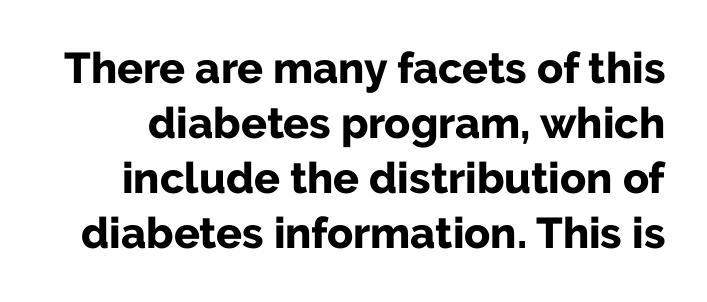
The image shows 43 px bold sans-serif type, upright; set normal line spacing (1.28x), normal letter spacing, not underlined; low stroke contrast and a medium x-height.
